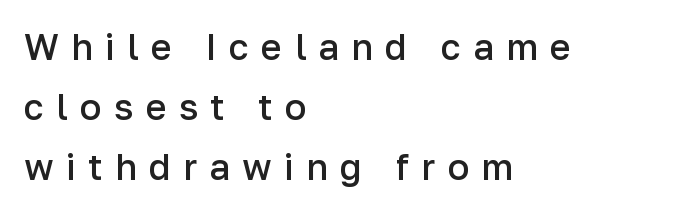
{"serif": "no", "italic": "no", "bold": "semi", "weight": "semibold", "width": "normal", "stroke_contrast": "low", "x_height": "medium", "monospaced": "no", "underline": "no", "align": "left", "line_spacing": "normal", "line_spacing_ratio": 1.66, "letter_spacing": "wide", "letter_spacing_em": 0.34, "glyph_px": 36}
